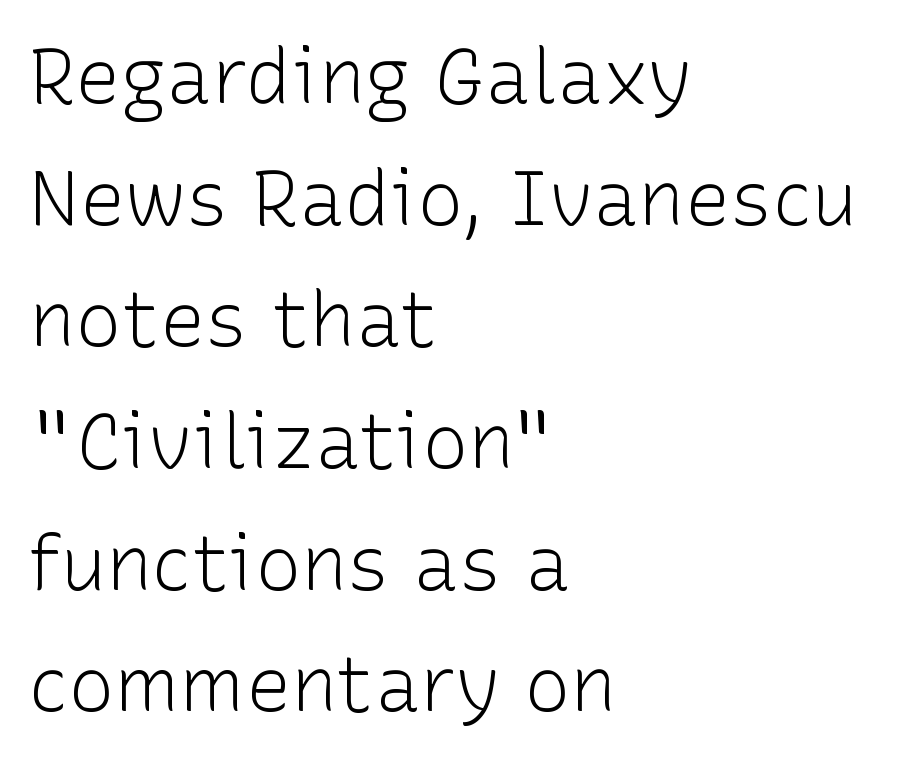
Q: Is the text bold? A: No.
Q: Is the text italic (slanted)? A: No, it is upright.
Q: Is the typeface a serif or a sans-serif typeface? A: Sans-serif.
Q: Is the text underlined? A: No.
Q: How is the paragraph aligned? A: Left-aligned.
Q: Is the spacing between letters normal or unusually wide? A: Normal.
Q: Is the spacing between lines tight, normal or loose? A: Normal.
Q: Width (condensed, normal, or wide)? A: Normal.
Q: Stroke contrast? A: Low.
Q: x-height? A: Medium.
Q: Monospaced? A: No.
